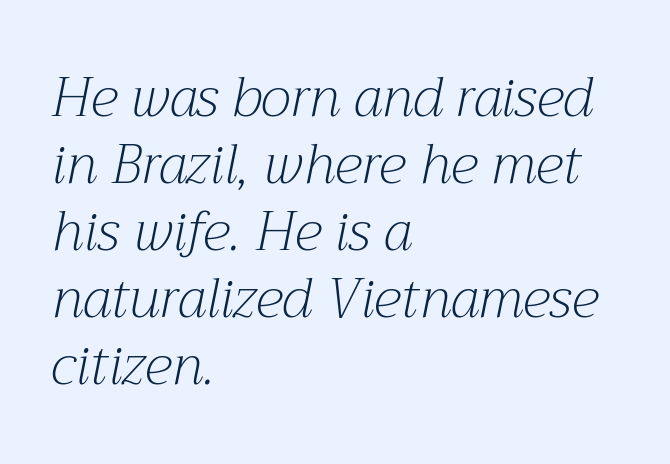
A typesetter would call this proportional, since set widths differ per character. Bare-footed words on every line. The face looks like a standard text weight, possibly lighter. Letterform terminals end in serifs throughout the passage. Reading down the block, your eye returns to a fixed left position each line. The face used here is rendered with its standard letterfit.
